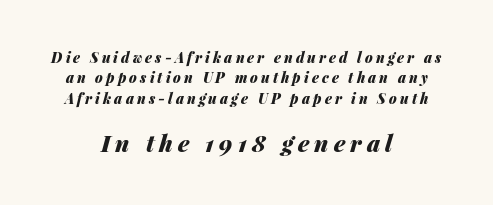
{"italic": "yes", "lean": "right", "slant_degrees": 14, "bold": "yes", "underline": "no", "align": "center", "line_spacing": "normal", "line_spacing_ratio": 1.46, "letter_spacing": "wide", "letter_spacing_em": 0.22, "larger_block": "second", "size_ratio": 1.64, "glyph_px": 23}
